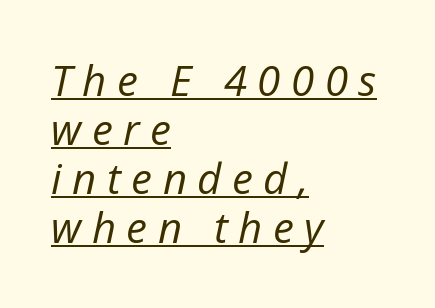
Descenders here cross a horizontal rule under the line. The specimen reads as italic at a glance. The face looks like a standard text weight, possibly lighter. Proportional: the letters do not fall into vertical columns.
